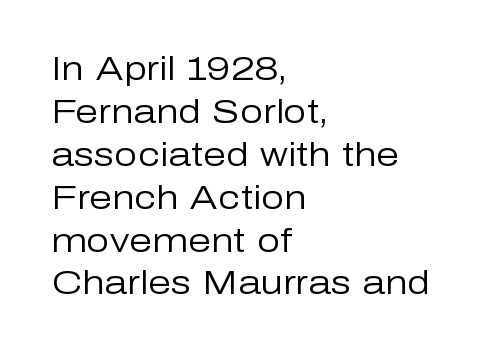
Q: Is the text bold? A: No.
Q: Is the text italic (slanted)? A: No, it is upright.
Q: Is the typeface a serif or a sans-serif typeface? A: Sans-serif.
Q: Is the text underlined? A: No.
Q: How is the paragraph aligned? A: Left-aligned.
Q: Is the spacing between letters normal or unusually wide? A: Normal.
Q: Is the spacing between lines tight, normal or loose? A: Normal.
Q: Width (condensed, normal, or wide)? A: Normal.
Q: Stroke contrast? A: Low.
Q: x-height? A: Medium.
Q: Monospaced? A: No.
